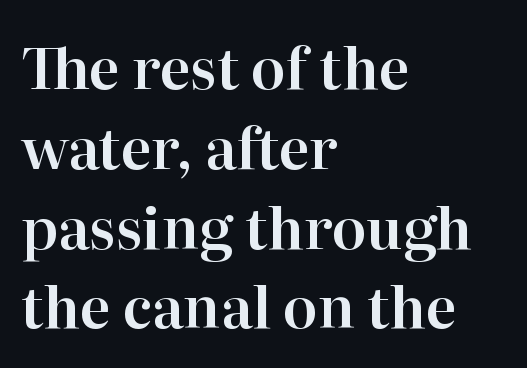
Q: Is the text italic (slanted)? A: No, it is upright.
Q: Is the typeface a serif or a sans-serif typeface? A: Serif.
Q: Is the text underlined? A: No.
Q: How is the paragraph aligned? A: Left-aligned.
Q: Is the spacing between letters normal or unusually wide? A: Normal.
Q: Is the spacing between lines tight, normal or loose? A: Normal.
Q: Width (condensed, normal, or wide)? A: Normal.
Q: Stroke contrast? A: High.
Q: x-height? A: Medium.
Q: Monospaced? A: No.
